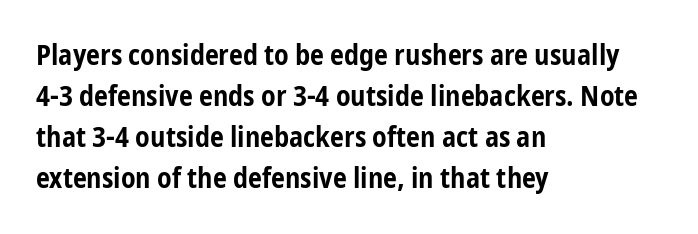
{"serif": "no", "italic": "no", "bold": "yes", "weight": "bold", "width": "condensed", "stroke_contrast": "low", "x_height": "medium", "monospaced": "no", "underline": "no", "align": "left", "line_spacing": "normal", "line_spacing_ratio": 1.46, "letter_spacing": "normal", "letter_spacing_em": 0.0, "glyph_px": 28}
